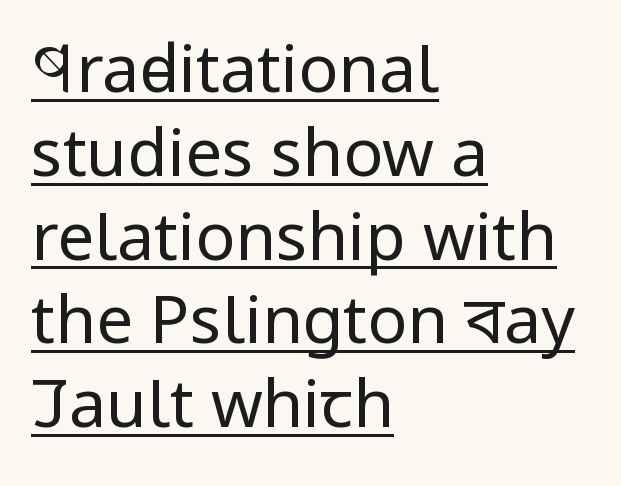
Q: Is the text bold? A: No.
Q: Is the text italic (slanted)? A: No, it is upright.
Q: Is the typeface a serif or a sans-serif typeface? A: Sans-serif.
Q: Is the text underlined? A: Yes.
Q: How is the paragraph aligned? A: Left-aligned.
Q: Is the spacing between letters normal or unusually wide? A: Normal.
Q: Is the spacing between lines tight, normal or loose? A: Normal.
Q: Width (condensed, normal, or wide)? A: Condensed.
Q: Stroke contrast? A: Low.
Q: x-height? A: Large.
Q: Monospaced? A: No.
